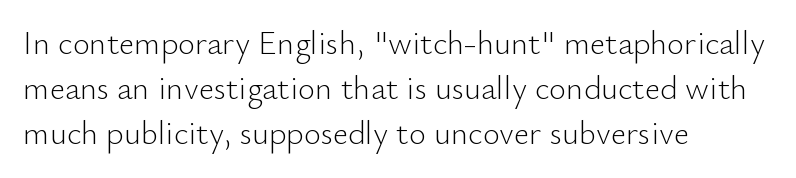
{"serif": "no", "italic": "no", "bold": "no", "weight": "light", "width": "normal", "stroke_contrast": "low", "x_height": "small", "monospaced": "no", "underline": "no", "align": "left", "line_spacing": "normal", "line_spacing_ratio": 1.37, "letter_spacing": "normal", "letter_spacing_em": 0.0, "glyph_px": 33}
